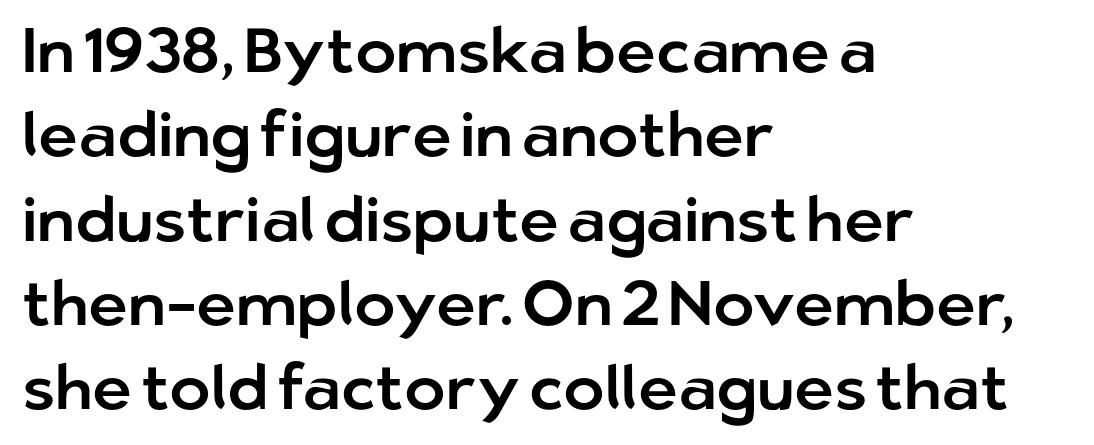
Q: Is the text italic (slanted)? A: No, it is upright.
Q: Is the typeface a serif or a sans-serif typeface? A: Sans-serif.
Q: Is the text underlined? A: No.
Q: How is the paragraph aligned? A: Left-aligned.
Q: Is the spacing between letters normal or unusually wide? A: Normal.
Q: Is the spacing between lines tight, normal or loose? A: Normal.
Q: Width (condensed, normal, or wide)? A: Normal.
Q: Stroke contrast? A: Low.
Q: x-height? A: Medium.
Q: Monospaced? A: No.
